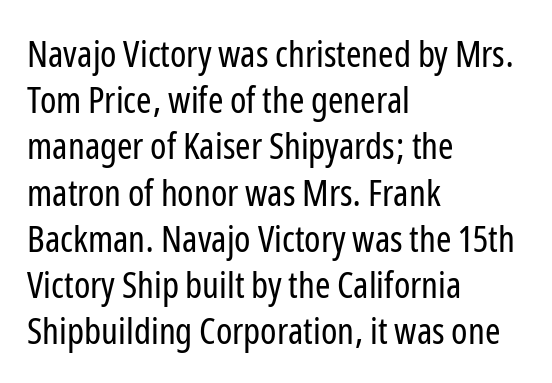
Horizontally, the lines are justified to the leading edge only. The axis of the letterforms is exactly vertical. The rows are spaced the way most documents space them. The letters advance in unequal steps, a hallmark of proportional type. Characters follow at the spacing the type designer built in. Serifs: no, the terminals of the letterforms are clean.
